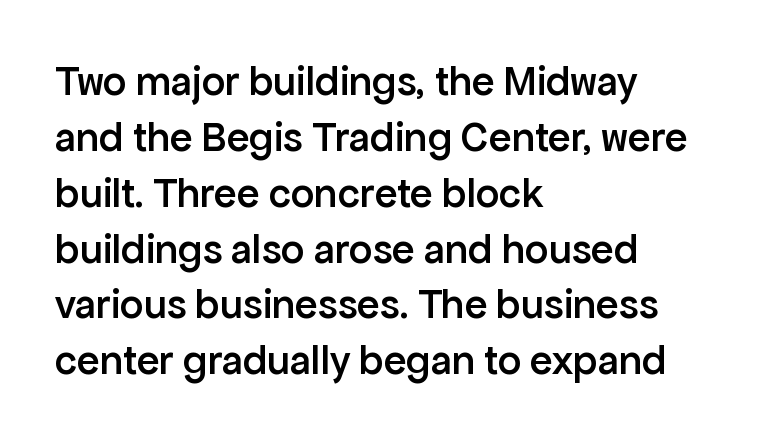
The image shows 42 px semibold sans-serif type, upright; set left-aligned, normal line spacing (1.33x), normal letter spacing, not underlined; low stroke contrast and a medium x-height.
